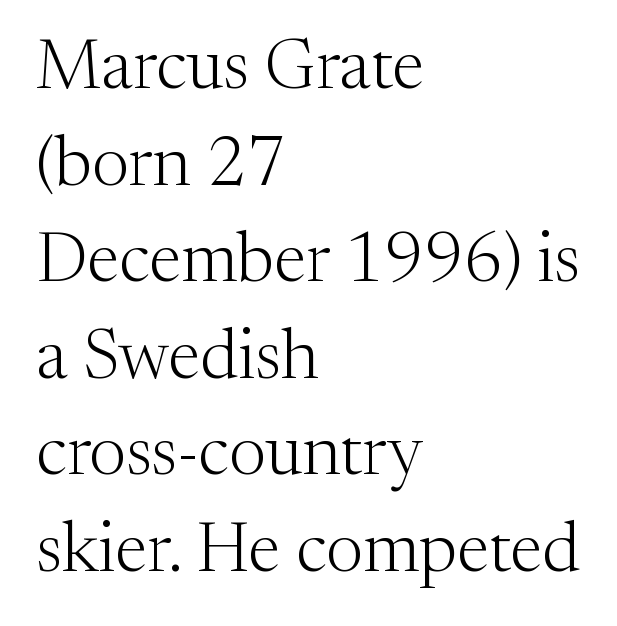
The image shows 70 px light serif type, upright; set left-aligned, normal line spacing (1.38x), normal letter spacing, not underlined; medium stroke contrast and a medium x-height.
